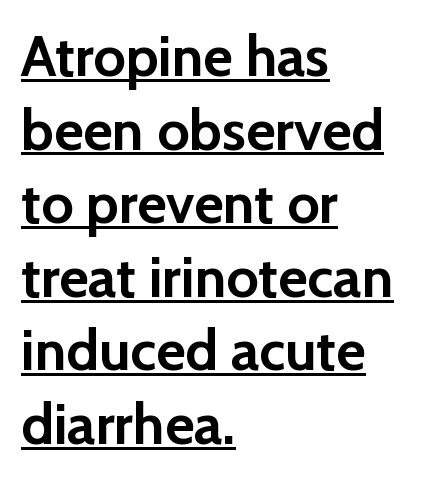
Character widths vary here, with narrow letters taking less room than wide ones. What kind of face is this? One without serifs — a sans. Beneath each row of characters lies a ruled line. Default kerning and tracking; the words read as compact shapes. The rag falls on the right side of this text block. This sample uses an upright cut, with every glyph sitting square on the baseline.
